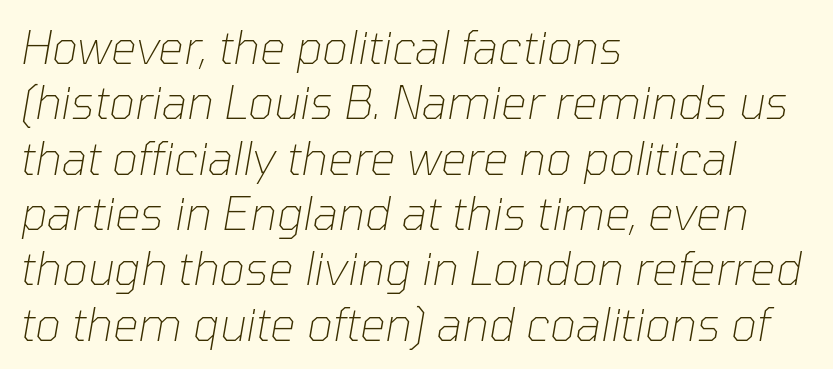
{"italic": "yes", "lean": "right", "slant_degrees": 10, "bold": "no", "weight": "thin", "width": "normal", "stroke_contrast": "low", "x_height": "medium", "monospaced": "no", "underline": "no", "align": "left", "line_spacing_ratio": 1.23, "letter_spacing": "normal", "letter_spacing_em": 0.0, "glyph_px": 45}
